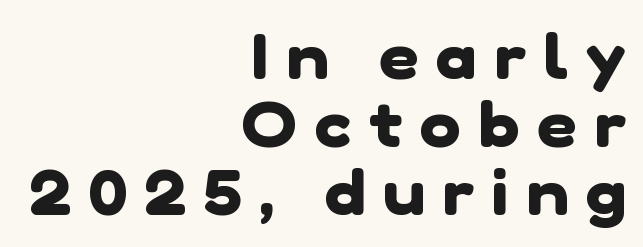
This sample has the flowing, uneven cadence of proportional lettering. Short and long lines alike share a common ending point at right. Check under the words: just untouched page. Rows of type sit shoulder to shoulder in the vertical direction.
